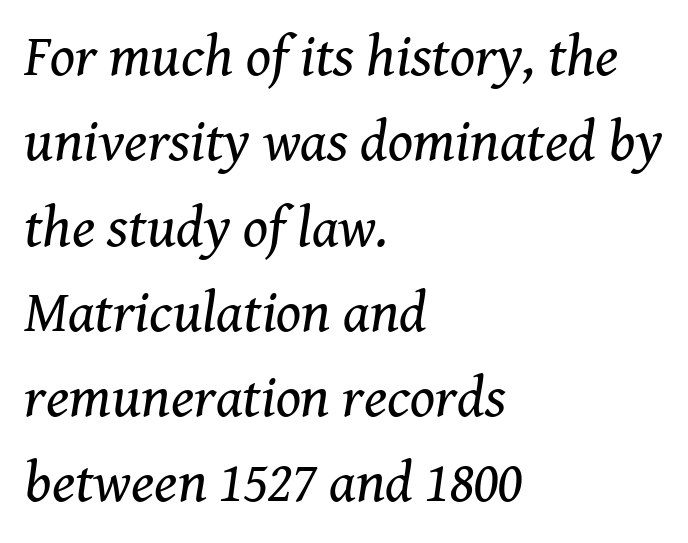
Q: Is the text bold? A: No.
Q: Is the text italic (slanted)? A: Yes, it leans right by about 8 degrees.
Q: Is the typeface a serif or a sans-serif typeface? A: Serif.
Q: Is the text underlined? A: No.
Q: How is the paragraph aligned? A: Left-aligned.
Q: Is the spacing between letters normal or unusually wide? A: Normal.
Q: Is the spacing between lines tight, normal or loose? A: Normal.
Q: Width (condensed, normal, or wide)? A: Normal.
Q: Stroke contrast? A: Medium.
Q: x-height? A: Medium.
Q: Monospaced? A: No.
